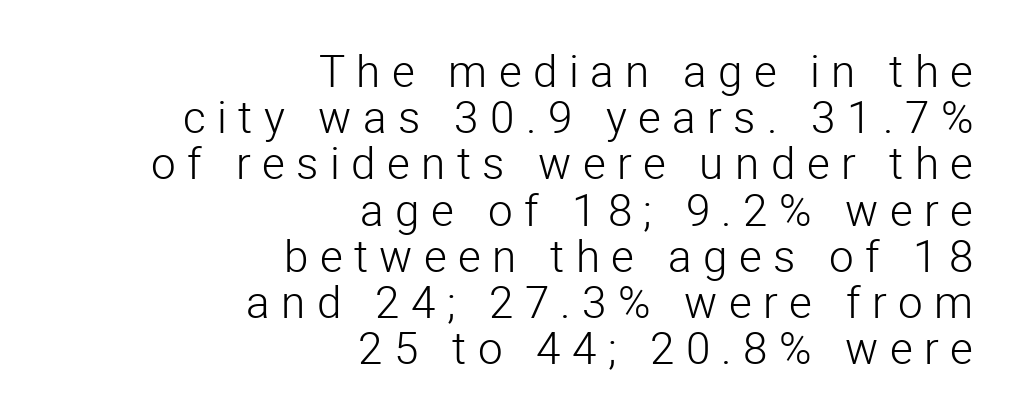
Ordinary non-slanted type is in use. The foot of each line stays bare and open. Leading: reduced. The type is letterspaced generously, with wide tracking.
